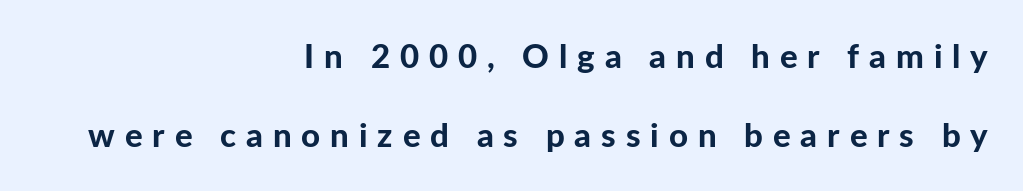
Q: Is the text bold? A: Yes.
Q: Is the text italic (slanted)? A: No, it is upright.
Q: Is the typeface a serif or a sans-serif typeface? A: Sans-serif.
Q: Is the text underlined? A: No.
Q: How is the paragraph aligned? A: Right-aligned.
Q: Is the spacing between letters normal or unusually wide? A: Unusually wide.
Q: Is the spacing between lines tight, normal or loose? A: Loose.
Q: Width (condensed, normal, or wide)? A: Normal.
Q: Stroke contrast? A: Low.
Q: x-height? A: Medium.
Q: Monospaced? A: No.
